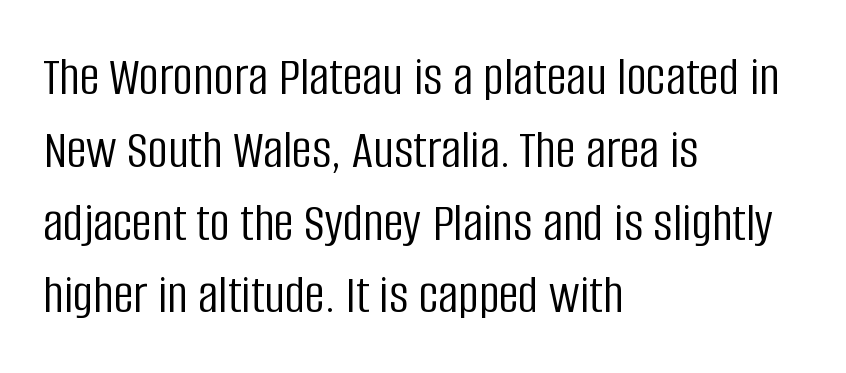
{"serif": "no", "italic": "no", "bold": "no", "weight": "light", "width": "condensed", "stroke_contrast": "low", "x_height": "large", "monospaced": "no", "underline": "no", "align": "left", "line_spacing": "normal", "line_spacing_ratio": 1.3, "letter_spacing": "normal", "letter_spacing_em": 0.0, "glyph_px": 56}
